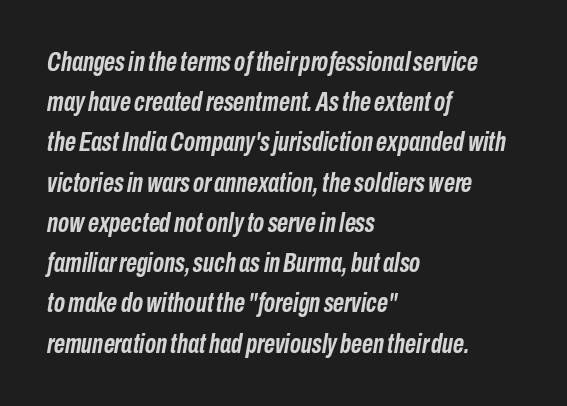
Q: Is the text bold? A: Yes.
Q: Is the text italic (slanted)? A: Yes, it leans right by about 10 degrees.
Q: Is the text underlined? A: No.
Q: How is the paragraph aligned? A: Left-aligned.
Q: Is the spacing between letters normal or unusually wide? A: Normal.
Q: Is the spacing between lines tight, normal or loose? A: Normal.
